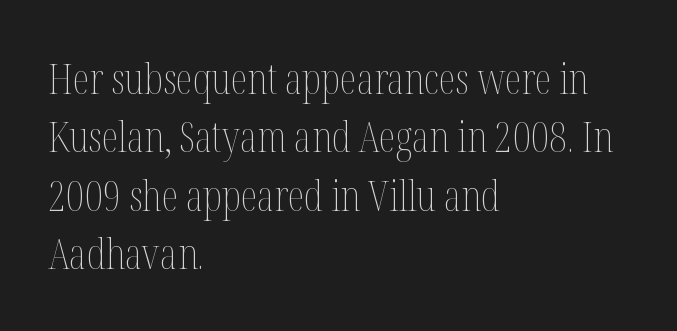
Italic? Not at all — the glyphs are vertical. Varying glyph widths throughout — classic text-font behaviour. Line beginnings align vertically; line endings do not. A typesetter would call this zero additional tracking. The passage shown stacks its lines at a standard gap. Is the type heavy? It reads as light-to-regular instead.
